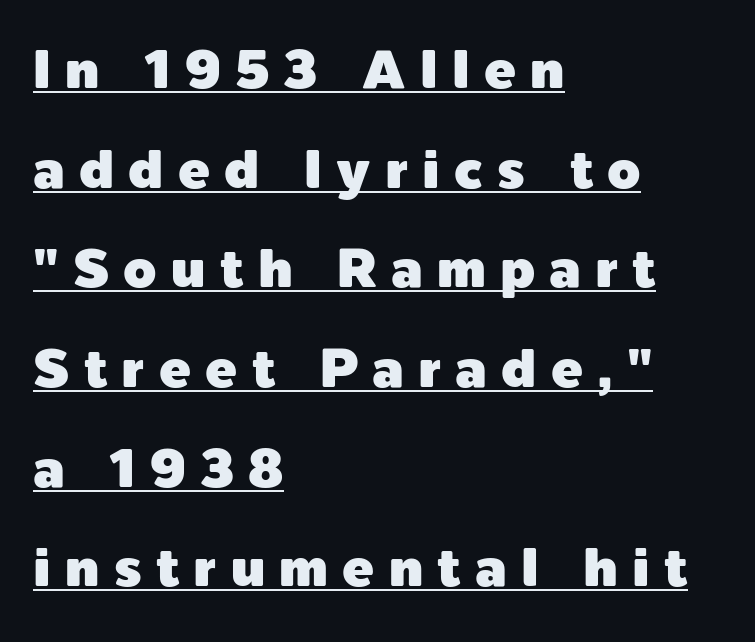
Q: Is the text italic (slanted)? A: No, it is upright.
Q: Is the typeface a serif or a sans-serif typeface? A: Sans-serif.
Q: Is the text underlined? A: Yes.
Q: How is the paragraph aligned? A: Left-aligned.
Q: Is the spacing between letters normal or unusually wide? A: Unusually wide.
Q: Width (condensed, normal, or wide)? A: Normal.
Q: x-height? A: Medium.
Q: Monospaced? A: No.
